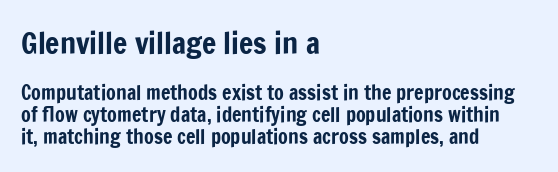
{"serif": "no", "italic": "no", "width": "condensed", "stroke_contrast": "low", "x_height": "medium", "monospaced": "no", "underline": "no", "align": "left", "line_spacing": "tight", "line_spacing_ratio": 1.1, "letter_spacing": "normal", "letter_spacing_em": 0.0, "larger_block": "first", "size_ratio": 1.5, "glyph_px": 30}
